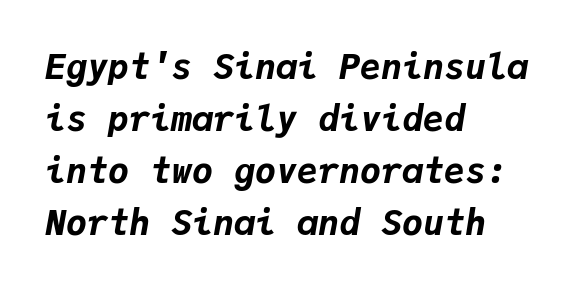
Does the leading feel generous? No, just average. The glyphs look as if they've been sheared to an angle. You'd pick this weight for a headline — it's a proper bold. The letters march in equal steps, a hallmark of fixed-pitch type. A clean baseline with only descenders dipping below it. Visually the block forms a straight wall on the left and a jagged coastline on the right.
